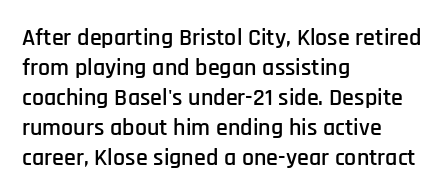
{"italic": "no", "underline": "no", "align": "left", "line_spacing": "normal", "line_spacing_ratio": 1.25, "letter_spacing": "normal", "letter_spacing_em": 0.0, "glyph_px": 24}
